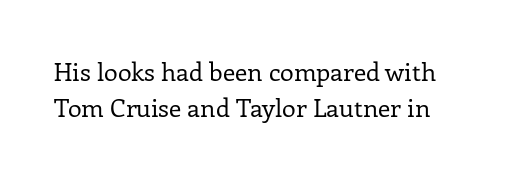
Q: Is the text bold? A: No.
Q: Is the text italic (slanted)? A: No, it is upright.
Q: Is the text underlined? A: No.
Q: Is the spacing between letters normal or unusually wide? A: Normal.
Q: Is the spacing between lines tight, normal or loose? A: Normal.
